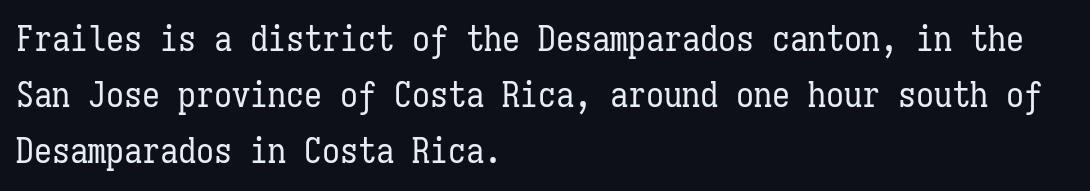
{"italic": "no", "bold": "no", "weight": "regular", "width": "condensed", "stroke_contrast": "low", "x_height": "medium", "monospaced": "yes", "underline": "no", "align": "left", "line_spacing": "normal", "line_spacing_ratio": 1.56, "letter_spacing": "normal", "letter_spacing_em": 0.0, "glyph_px": 36}
